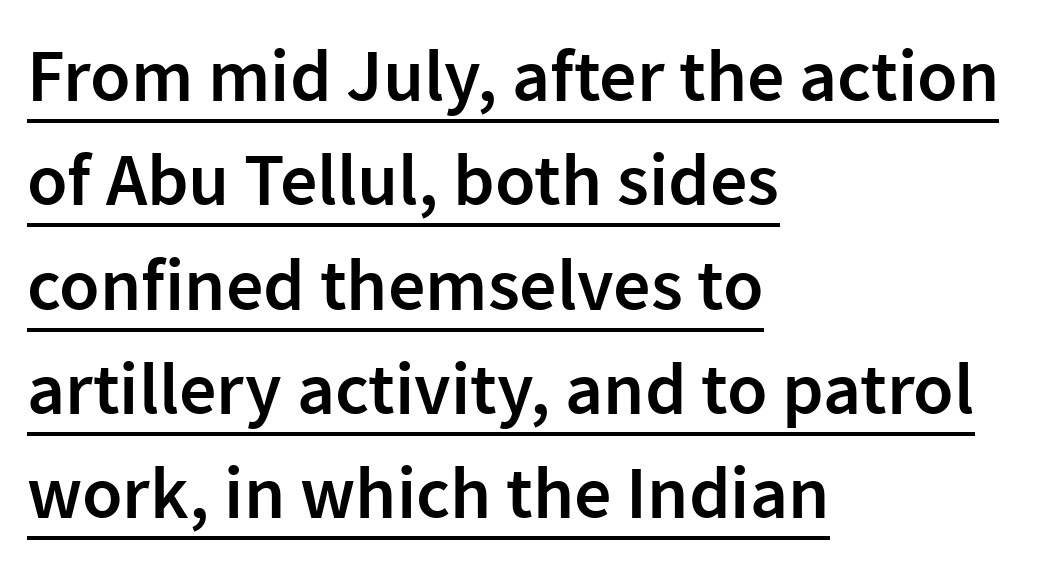
The image shows 74 px semibold sans-serif type, upright; set left-aligned, normal line spacing (1.41x), normal letter spacing, underlined; low stroke contrast and a medium x-height.
